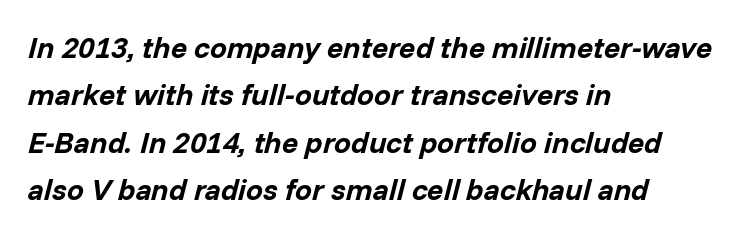
Q: Is the text bold? A: Yes.
Q: Is the text italic (slanted)? A: Yes, it leans right by about 14 degrees.
Q: Is the text underlined? A: No.
Q: How is the paragraph aligned? A: Left-aligned.
Q: Is the spacing between letters normal or unusually wide? A: Normal.
Q: Is the spacing between lines tight, normal or loose? A: Normal.
Q: Width (condensed, normal, or wide)? A: Normal.
Q: Stroke contrast? A: Low.
Q: x-height? A: Medium.
Q: Monospaced? A: No.
